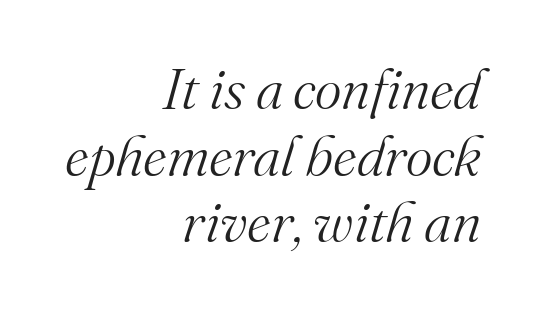
Q: Is the text bold? A: No.
Q: Is the text italic (slanted)? A: Yes, it leans right by about 16 degrees.
Q: Is the typeface a serif or a sans-serif typeface? A: Serif.
Q: Is the text underlined? A: No.
Q: How is the paragraph aligned? A: Right-aligned.
Q: Is the spacing between letters normal or unusually wide? A: Normal.
Q: Width (condensed, normal, or wide)? A: Normal.
Q: Stroke contrast? A: Medium.
Q: x-height? A: Small.
Q: Monospaced? A: No.
